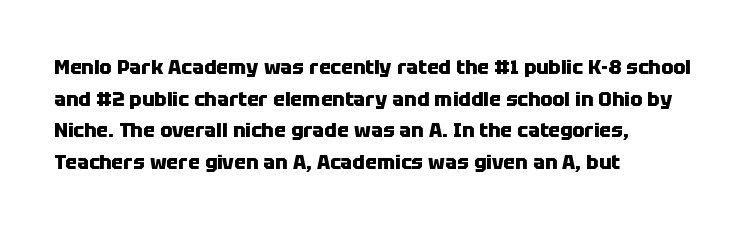
{"italic": "no", "bold": "yes", "underline": "no", "align": "left", "line_spacing": "normal", "line_spacing_ratio": 1.58, "letter_spacing": "normal", "letter_spacing_em": 0.0, "glyph_px": 20}
